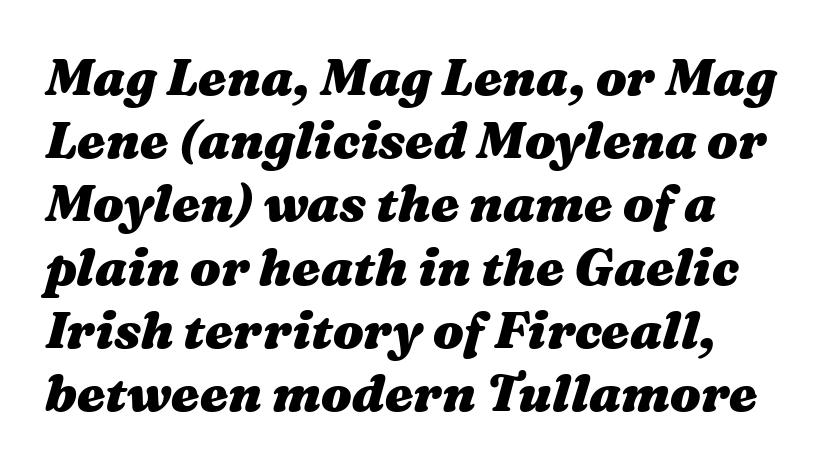
{"italic": "yes", "lean": "right", "slant_degrees": 16, "bold": "yes", "weight": "heavy", "width": "wide", "stroke_contrast": "medium", "x_height": "medium", "monospaced": "no", "underline": "no", "align": "left", "line_spacing_ratio": 1.24, "letter_spacing": "normal", "letter_spacing_em": 0.0, "glyph_px": 51}
